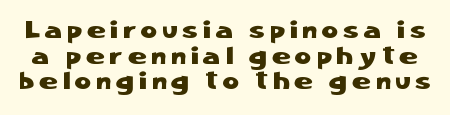
{"italic": "no", "underline": "no", "line_spacing": "tight", "line_spacing_ratio": 1.03, "letter_spacing": "wide", "letter_spacing_em": 0.21, "glyph_px": 25}
